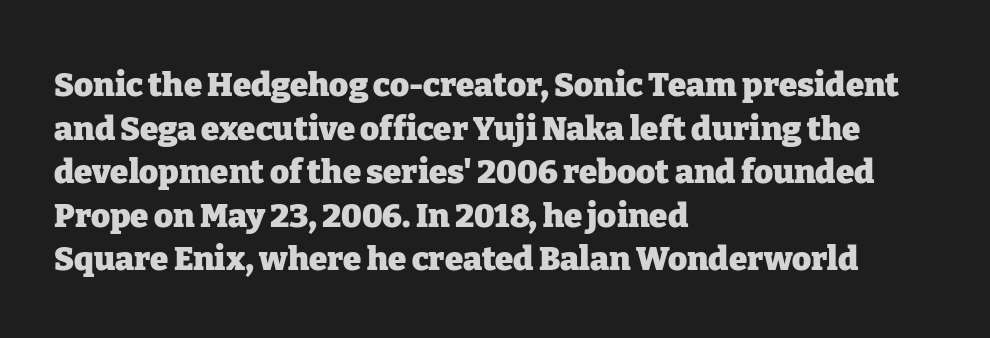
{"serif": "yes", "italic": "no", "bold": "yes", "weight": "heavy", "width": "normal", "stroke_contrast": "low", "x_height": "medium", "monospaced": "no", "underline": "no", "align": "left", "line_spacing": "normal", "line_spacing_ratio": 1.32, "letter_spacing": "normal", "letter_spacing_em": 0.0, "glyph_px": 33}
